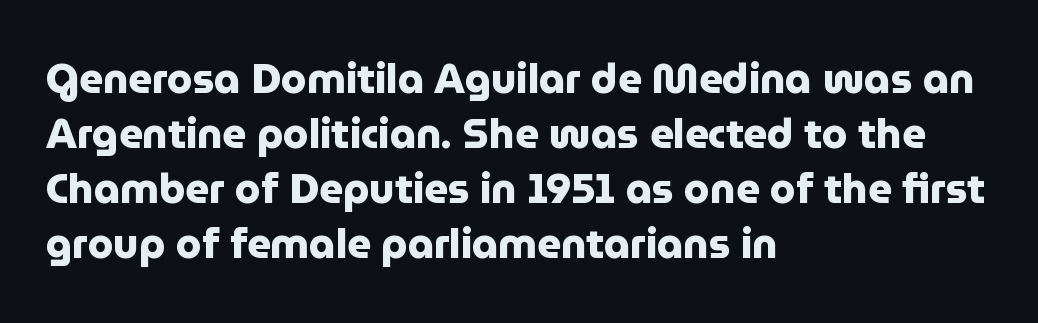
The lines sit at an ordinary, default distance from one another. The passage shown is typed in a proportional face where columns would drift. This sample uses a sans-serif face. Every letter is thick-stroked: bold, no question.
